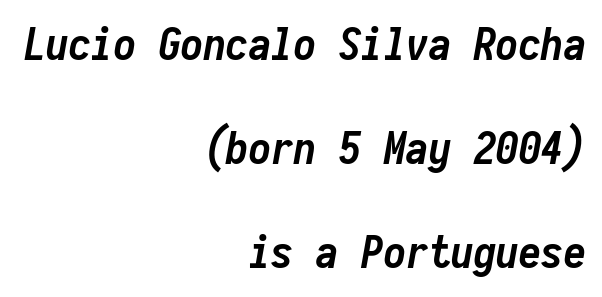
Compared with typical body copy, the letter spacing here is the same. What weight is shown? A full bold with thick strokes. In CSS terms this would be text-align: right. The space beneath each line is pristine and unruled. Is this a fixed-width face? Yes — each glyph sits in an identical cell.
